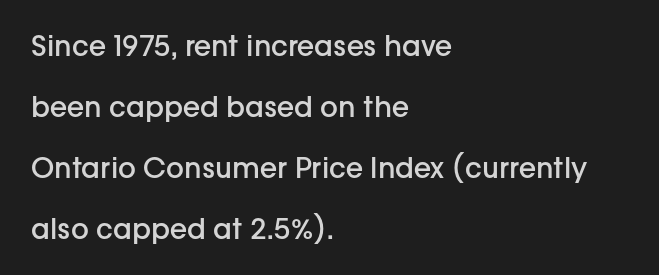
Q: Is the text bold? A: Semi-bold.
Q: Is the text italic (slanted)? A: No, it is upright.
Q: Is the typeface a serif or a sans-serif typeface? A: Sans-serif.
Q: Is the text underlined? A: No.
Q: How is the paragraph aligned? A: Left-aligned.
Q: Is the spacing between letters normal or unusually wide? A: Normal.
Q: Is the spacing between lines tight, normal or loose? A: Loose.
Q: Width (condensed, normal, or wide)? A: Normal.
Q: Stroke contrast? A: Low.
Q: x-height? A: Medium.
Q: Monospaced? A: No.
